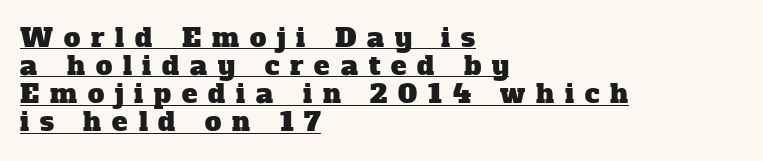
Q: Is the text underlined? A: Yes.
Q: How is the paragraph aligned? A: Left-aligned.
Q: Is the spacing between letters normal or unusually wide? A: Unusually wide.
Q: Is the spacing between lines tight, normal or loose? A: Tight.
